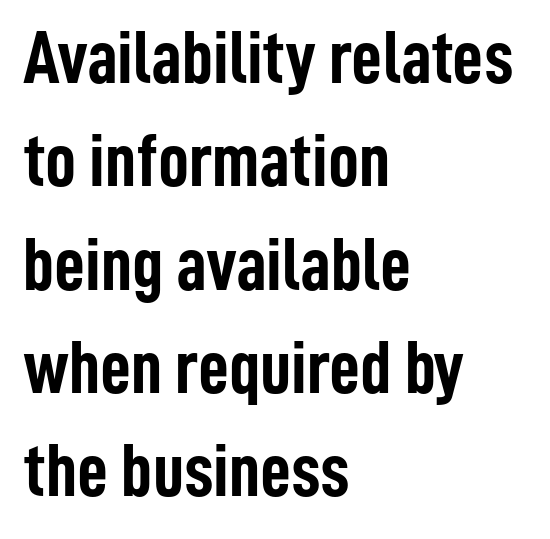
Q: Is the text bold? A: Yes.
Q: Is the text italic (slanted)? A: No, it is upright.
Q: Is the typeface a serif or a sans-serif typeface? A: Sans-serif.
Q: Is the text underlined? A: No.
Q: How is the paragraph aligned? A: Left-aligned.
Q: Is the spacing between letters normal or unusually wide? A: Normal.
Q: Is the spacing between lines tight, normal or loose? A: Normal.
Q: Width (condensed, normal, or wide)? A: Condensed.
Q: Stroke contrast? A: Low.
Q: x-height? A: Medium.
Q: Monospaced? A: No.
